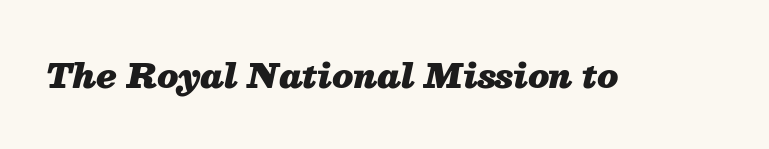
The image shows 33 px heavy type, italic (leaning right); set normal letter spacing, not underlined; medium stroke contrast and a medium x-height.
